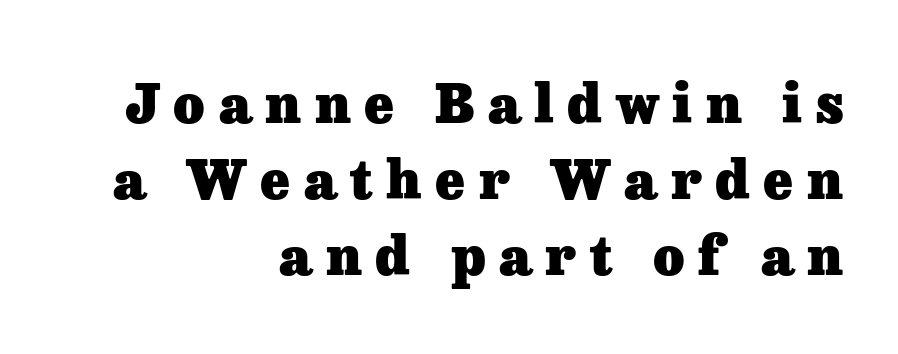
{"serif": "yes", "italic": "no", "bold": "yes", "weight": "heavy", "width": "normal", "stroke_contrast": "low", "x_height": "medium", "monospaced": "no", "underline": "no", "align": "right", "line_spacing": "normal", "line_spacing_ratio": 1.41, "letter_spacing": "wide", "letter_spacing_em": 0.25, "glyph_px": 54}
